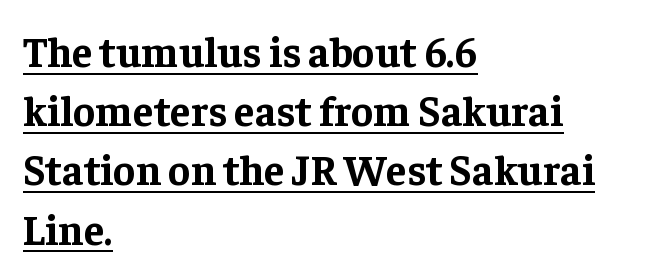
The image shows 42 px bold serif type, upright; set left-aligned, normal line spacing (1.41x), normal letter spacing, underlined; low stroke contrast and a medium x-height.
